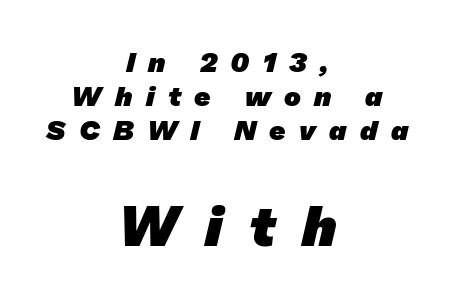
{"serif": "no", "bold": "yes", "weight": "heavy", "width": "normal", "stroke_contrast": "low", "x_height": "medium", "monospaced": "no", "underline": "no", "align": "center", "line_spacing_ratio": 1.21, "letter_spacing": "wide", "letter_spacing_em": 0.48, "larger_block": "second", "size_ratio": 2.0, "glyph_px": 56}
